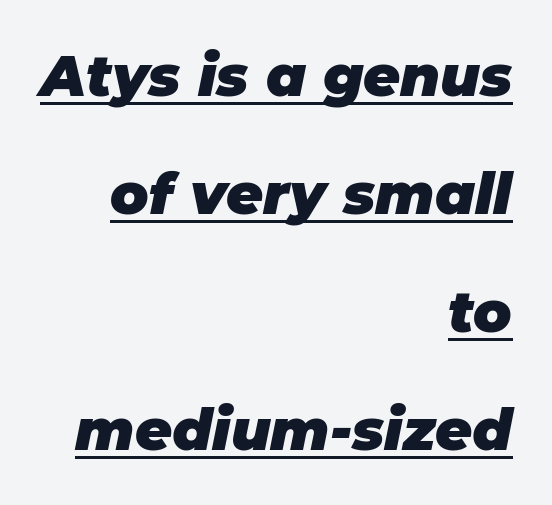
{"italic": "yes", "lean": "right", "slant_degrees": 11, "bold": "yes", "weight": "heavy", "width": "normal", "stroke_contrast": "low", "x_height": "large", "monospaced": "no", "underline": "yes", "align": "right", "line_spacing": "loose", "line_spacing_ratio": 2.07, "letter_spacing": "normal", "letter_spacing_em": 0.0, "glyph_px": 57}
